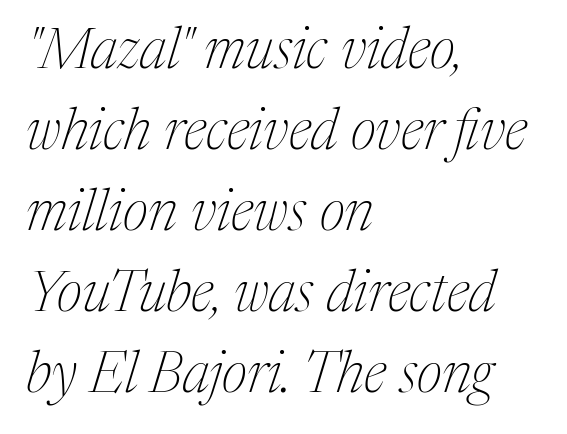
The image shows 57 px thin serif type, italic (leaning right); set left-aligned, normal line spacing (1.42x), normal letter spacing, not underlined; medium stroke contrast and a medium x-height.
